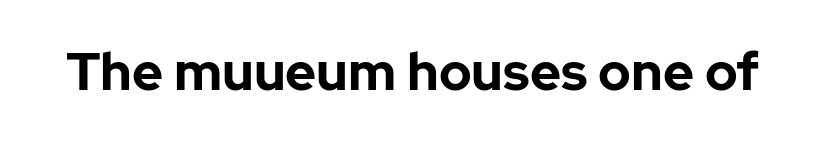
{"serif": "no", "italic": "no", "bold": "yes", "weight": "bold", "width": "normal", "stroke_contrast": "low", "x_height": "medium", "monospaced": "no", "underline": "no", "letter_spacing": "normal", "letter_spacing_em": 0.0, "glyph_px": 53}
